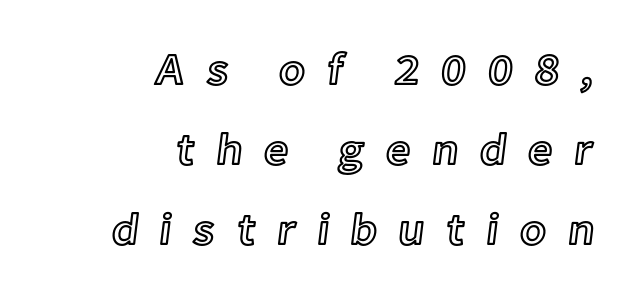
{"width": "normal", "x_height": "medium", "monospaced": "no", "underline": "no", "align": "right", "line_spacing_ratio": 1.82, "letter_spacing": "wide", "letter_spacing_em": 0.47, "glyph_px": 44}
